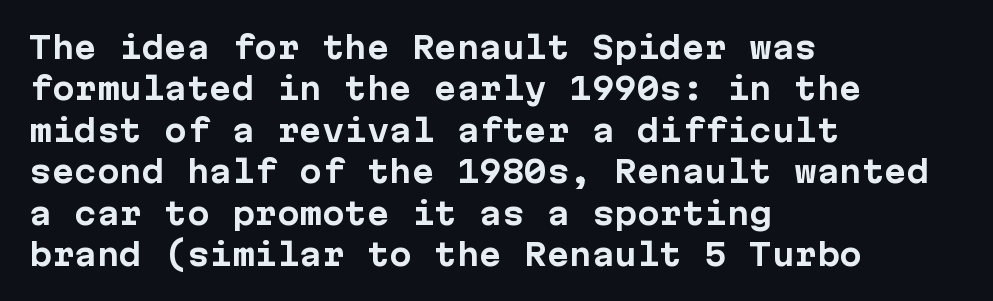
Q: Is the text bold? A: Yes.
Q: Is the text italic (slanted)? A: No, it is upright.
Q: Is the typeface a serif or a sans-serif typeface? A: Sans-serif.
Q: Is the text underlined? A: No.
Q: How is the paragraph aligned? A: Left-aligned.
Q: Is the spacing between letters normal or unusually wide? A: Normal.
Q: Is the spacing between lines tight, normal or loose? A: Normal.
Q: Width (condensed, normal, or wide)? A: Normal.
Q: Stroke contrast? A: Low.
Q: x-height? A: Medium.
